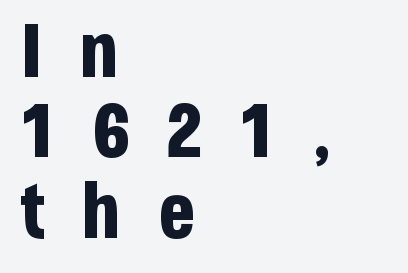
{"serif": "no", "italic": "no", "bold": "yes", "weight": "bold", "width": "condensed", "stroke_contrast": "low", "x_height": "large", "monospaced": "no", "underline": "no", "align": "left", "line_spacing": "tight", "line_spacing_ratio": 1.03, "letter_spacing": "wide", "letter_spacing_em": 0.47, "glyph_px": 78}
